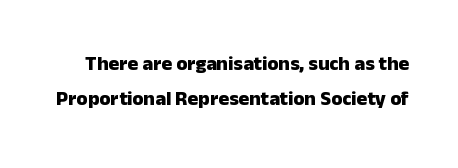
Q: Is the text bold? A: Yes.
Q: Is the text italic (slanted)? A: No, it is upright.
Q: Is the text underlined? A: No.
Q: Is the spacing between letters normal or unusually wide? A: Normal.
